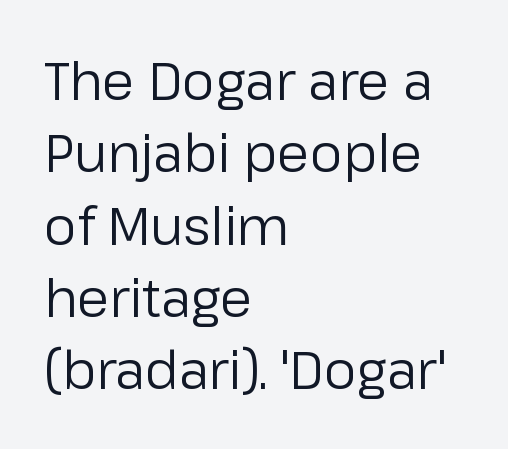
Q: Is the text bold? A: No.
Q: Is the text italic (slanted)? A: No, it is upright.
Q: Is the typeface a serif or a sans-serif typeface? A: Sans-serif.
Q: Is the text underlined? A: No.
Q: How is the paragraph aligned? A: Left-aligned.
Q: Is the spacing between letters normal or unusually wide? A: Normal.
Q: Is the spacing between lines tight, normal or loose? A: Normal.
Q: Width (condensed, normal, or wide)? A: Normal.
Q: Stroke contrast? A: Low.
Q: x-height? A: Medium.
Q: Monospaced? A: No.
